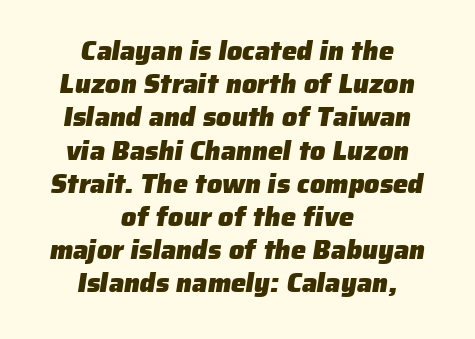
The image shows 27 px bold type; set centered, line spacing 1.23x, normal letter spacing, not underlined.
